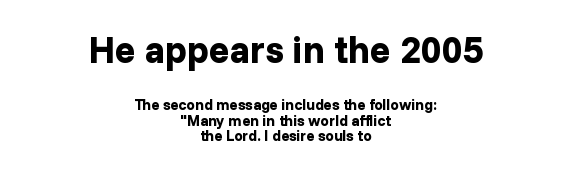
Q: Is the text bold? A: Yes.
Q: Is the text italic (slanted)? A: No, it is upright.
Q: Is the typeface a serif or a sans-serif typeface? A: Sans-serif.
Q: Is the text underlined? A: No.
Q: How is the paragraph aligned? A: Centered.
Q: Is the spacing between letters normal or unusually wide? A: Normal.
Q: Is the spacing between lines tight, normal or loose? A: Tight.
Q: Which block of text is set in a larger size, the first (top) or the second (bottom)? A: The first (top) one.
Q: Width (condensed, normal, or wide)? A: Normal.
Q: Stroke contrast? A: Low.
Q: x-height? A: Medium.
Q: Monospaced? A: No.
